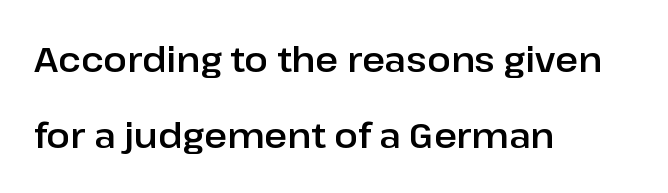
The image shows 35 px sans-serif type, upright; set left-aligned, loose line spacing (2.16x), normal letter spacing, not underlined; low stroke contrast and a medium x-height.
